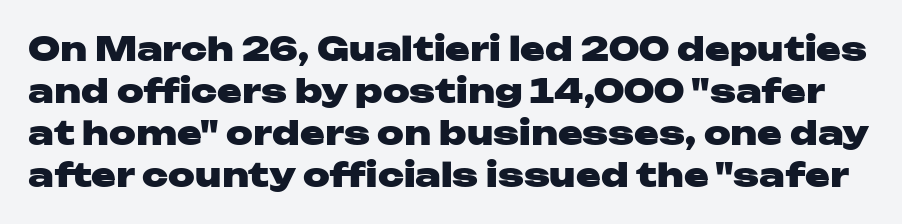
The image shows 33 px heavy, wide sans-serif type, upright; set normal line spacing (1.27x), normal letter spacing, not underlined; low stroke contrast and a medium x-height.
